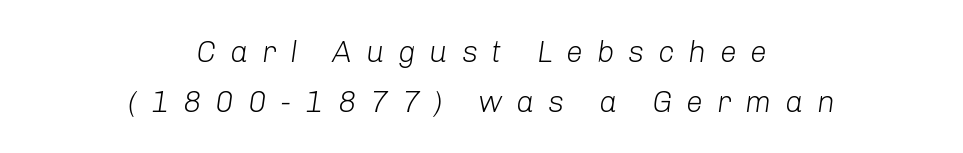
Italic? Definitely — the glyphs are oblique. This sample keeps an unexceptional amount of space between lines. Weight: regular or lighter. Honestly, the letter spacing is so wide it's the main thing you notice. Typeset on center — no edge is straight. A typesetter would call this proportional, since set widths differ per character.
